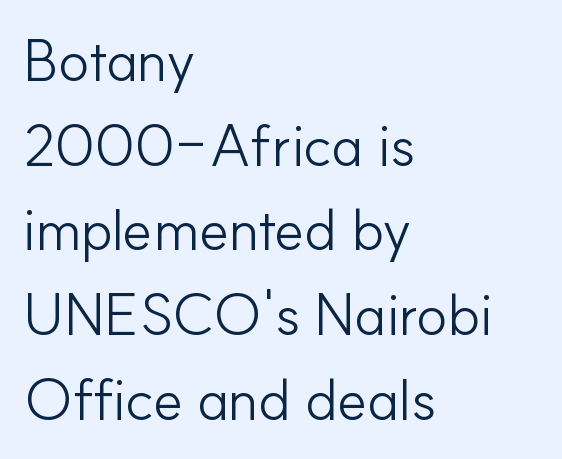
Q: Is the text bold? A: No.
Q: Is the text italic (slanted)? A: No, it is upright.
Q: Is the typeface a serif or a sans-serif typeface? A: Sans-serif.
Q: Is the text underlined? A: No.
Q: How is the paragraph aligned? A: Left-aligned.
Q: Is the spacing between letters normal or unusually wide? A: Normal.
Q: Is the spacing between lines tight, normal or loose? A: Normal.
Q: Width (condensed, normal, or wide)? A: Normal.
Q: Stroke contrast? A: Low.
Q: x-height? A: Small.
Q: Monospaced? A: No.
